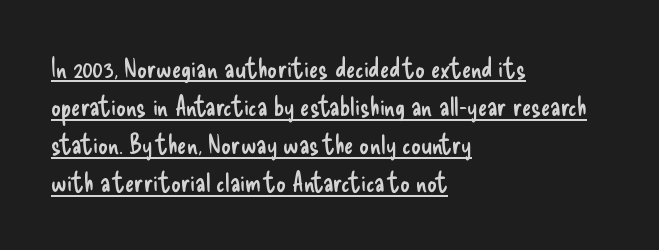
Q: Is the text bold? A: No.
Q: Is the text italic (slanted)? A: No, it is upright.
Q: Is the text underlined? A: Yes.
Q: How is the paragraph aligned? A: Left-aligned.
Q: Is the spacing between letters normal or unusually wide? A: Normal.
Q: Is the spacing between lines tight, normal or loose? A: Normal.
